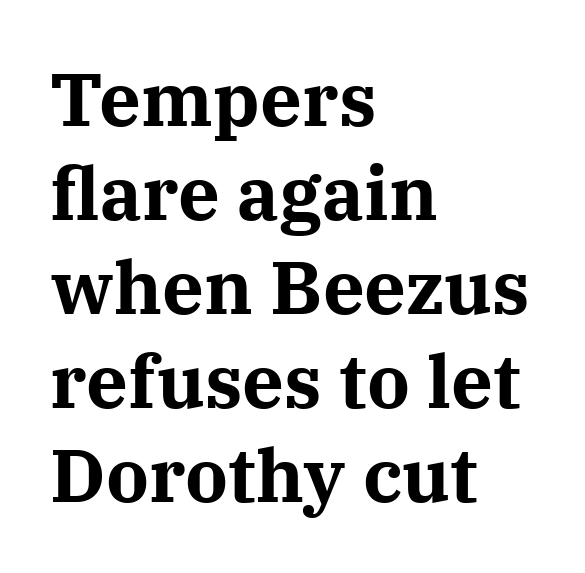
The image shows 74 px bold serif type, upright; set left-aligned, normal line spacing (1.27x), normal letter spacing, not underlined; medium stroke contrast and a medium x-height.
